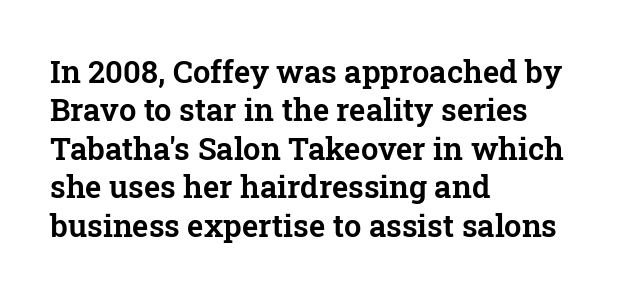
The image shows 31 px serif type, upright; set left-aligned, line spacing 1.24x, normal letter spacing, not underlined; low stroke contrast and a medium x-height.
